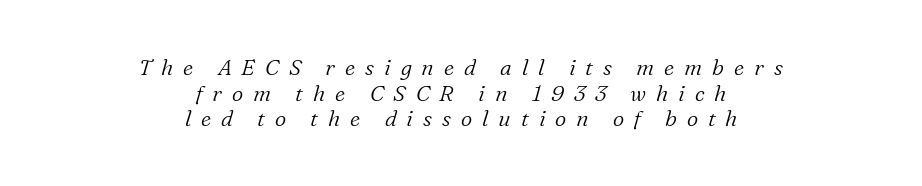
Q: Is the text bold? A: No.
Q: Is the text italic (slanted)? A: Yes, it leans right by about 16 degrees.
Q: Is the text underlined? A: No.
Q: How is the paragraph aligned? A: Centered.
Q: Is the spacing between letters normal or unusually wide? A: Unusually wide.
